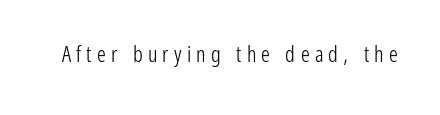
Q: Is the text bold? A: No.
Q: Is the text italic (slanted)? A: No, it is upright.
Q: Is the text underlined? A: No.
Q: Is the spacing between letters normal or unusually wide? A: Unusually wide.
